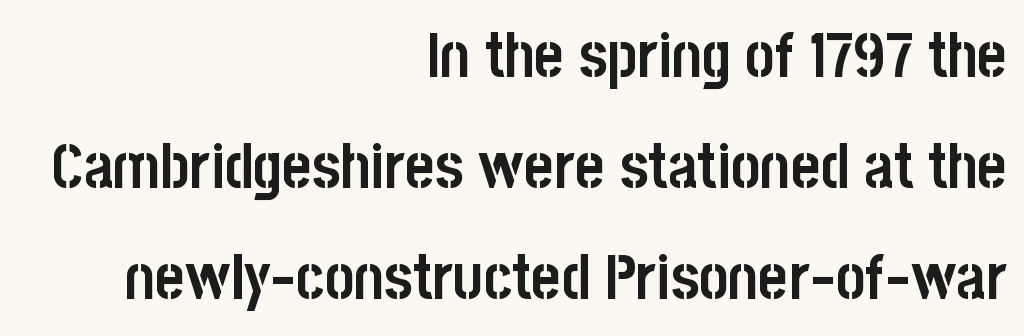
Q: Is the text bold? A: Yes.
Q: Is the text italic (slanted)? A: No, it is upright.
Q: Is the typeface a serif or a sans-serif typeface? A: Sans-serif.
Q: Is the text underlined? A: No.
Q: How is the paragraph aligned? A: Right-aligned.
Q: Is the spacing between letters normal or unusually wide? A: Normal.
Q: Width (condensed, normal, or wide)? A: Condensed.
Q: Stroke contrast? A: Low.
Q: x-height? A: Large.
Q: Monospaced? A: No.
